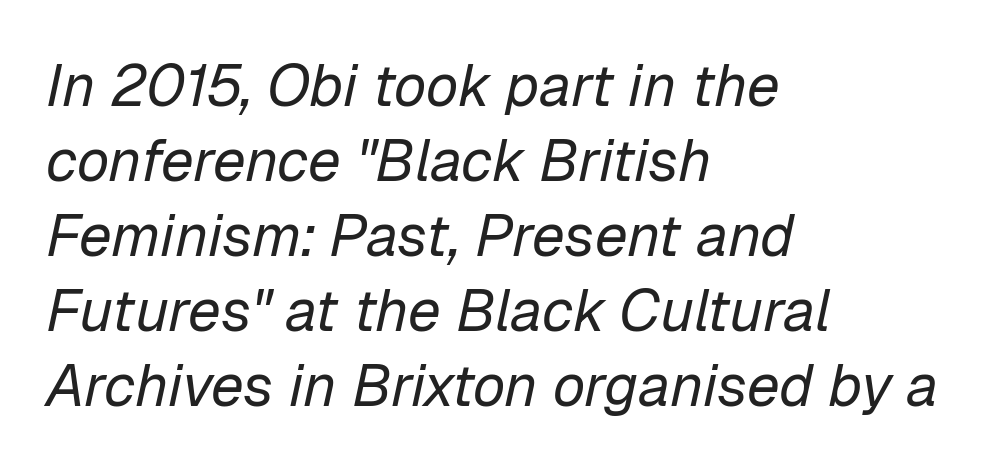
Descenders are the only things crossing below the line. The rendering uses natural spacing where letterforms have individual widths. The paragraph shown leans on its left margin. Does extra space separate the letters? No, they use regular spacing. The whole block is typeset with a tilt.
